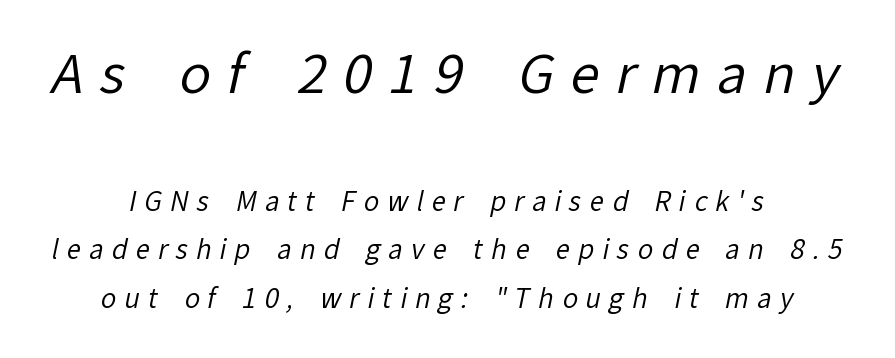
{"serif": "no", "bold": "no", "weight": "regular", "width": "normal", "stroke_contrast": "low", "x_height": "medium", "monospaced": "no", "underline": "no", "align": "center", "line_spacing_ratio": 1.87, "letter_spacing": "wide", "letter_spacing_em": 0.31, "larger_block": "first", "size_ratio": 2.04, "glyph_px": 53}
